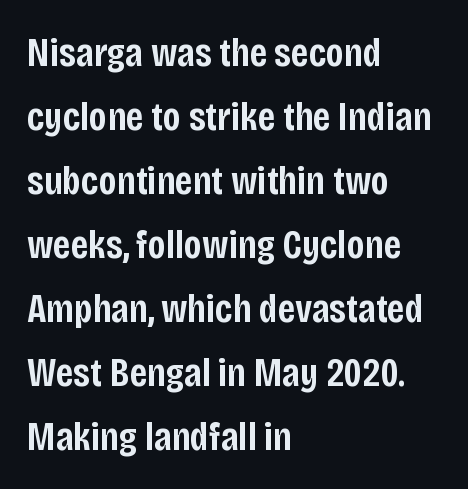
Q: Is the text bold? A: Semi-bold.
Q: Is the text italic (slanted)? A: No, it is upright.
Q: Is the typeface a serif or a sans-serif typeface? A: Sans-serif.
Q: Is the text underlined? A: No.
Q: How is the paragraph aligned? A: Left-aligned.
Q: Is the spacing between letters normal or unusually wide? A: Normal.
Q: Is the spacing between lines tight, normal or loose? A: Normal.
Q: Width (condensed, normal, or wide)? A: Condensed.
Q: Stroke contrast? A: Low.
Q: x-height? A: Large.
Q: Monospaced? A: No.
